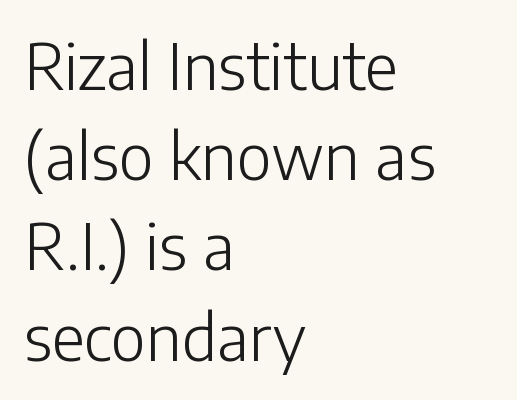
{"serif": "no", "italic": "no", "bold": "no", "weight": "light", "width": "normal", "stroke_contrast": "low", "x_height": "medium", "monospaced": "no", "underline": "no", "align": "left", "line_spacing": "normal", "line_spacing_ratio": 1.41, "letter_spacing": "normal", "letter_spacing_em": 0.0, "glyph_px": 64}
